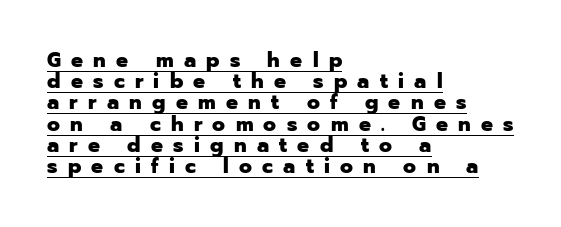
The image shows 21 px bold type, upright; set left-aligned, tight line spacing (1.01x), unusually wide letter spacing (+0.49 em), underlined.
